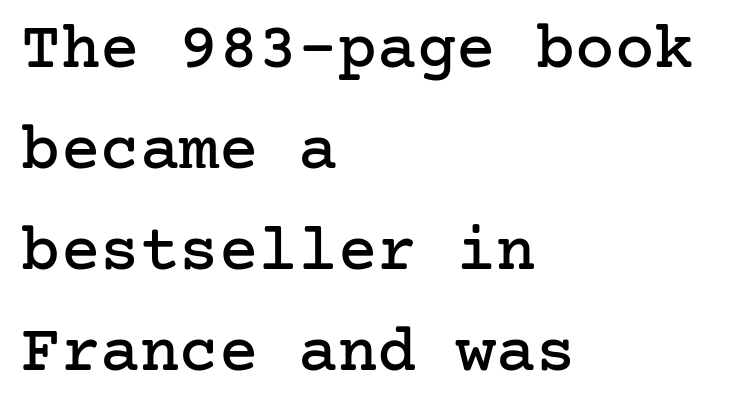
Q: Is the text italic (slanted)? A: No, it is upright.
Q: Is the typeface a serif or a sans-serif typeface? A: Serif.
Q: Is the text underlined? A: No.
Q: How is the paragraph aligned? A: Left-aligned.
Q: Is the spacing between letters normal or unusually wide? A: Normal.
Q: Is the spacing between lines tight, normal or loose? A: Normal.
Q: Width (condensed, normal, or wide)? A: Normal.
Q: Stroke contrast? A: Low.
Q: x-height? A: Medium.
